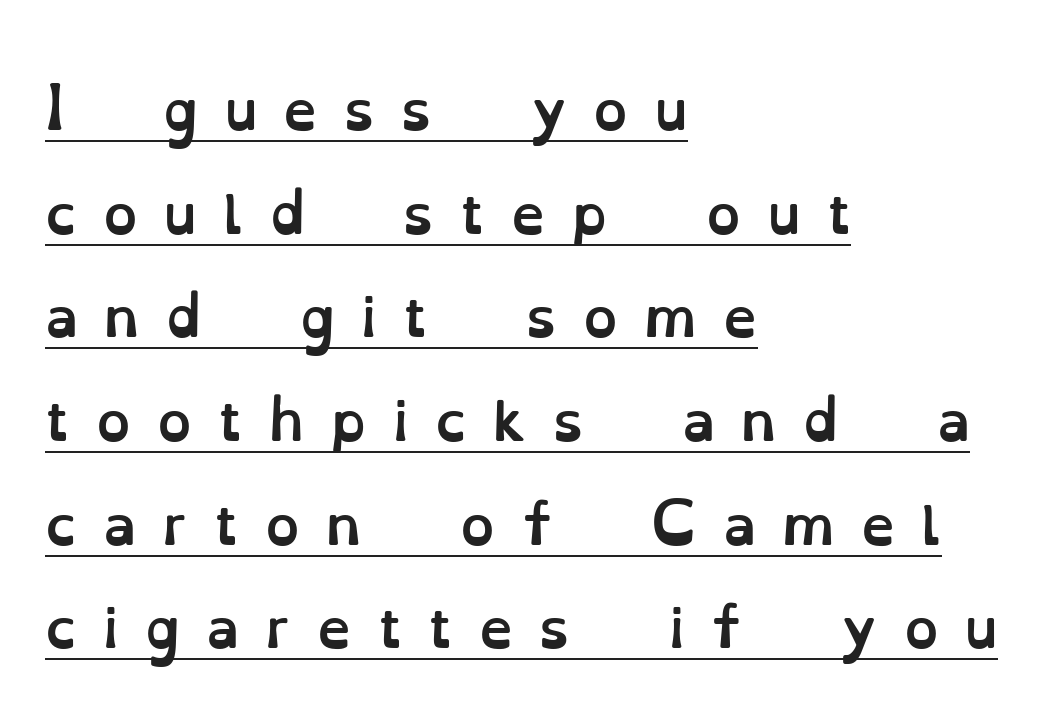
Q: Is the text bold? A: Yes.
Q: Is the text italic (slanted)? A: No, it is upright.
Q: Is the text underlined? A: Yes.
Q: How is the paragraph aligned? A: Left-aligned.
Q: Is the spacing between letters normal or unusually wide? A: Unusually wide.
Q: Is the spacing between lines tight, normal or loose? A: Loose.
Q: Width (condensed, normal, or wide)? A: Normal.
Q: Stroke contrast? A: Low.
Q: x-height? A: Small.
Q: Monospaced? A: No.
